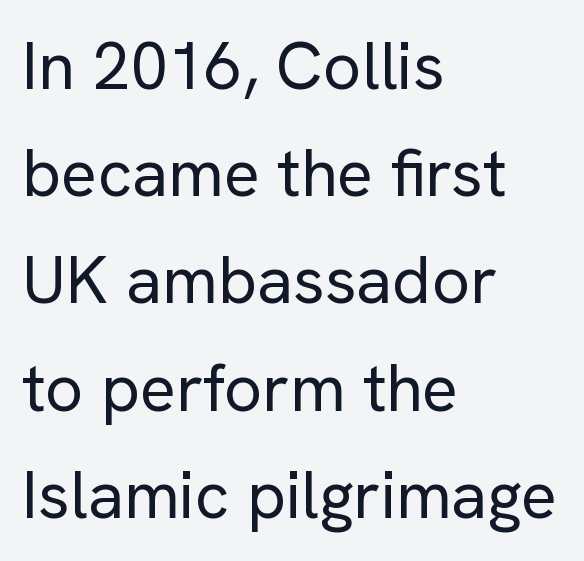
The image shows 67 px regular-weight sans-serif type, upright; set left-aligned, normal line spacing (1.6x), normal letter spacing, not underlined; low stroke contrast and a medium x-height.
